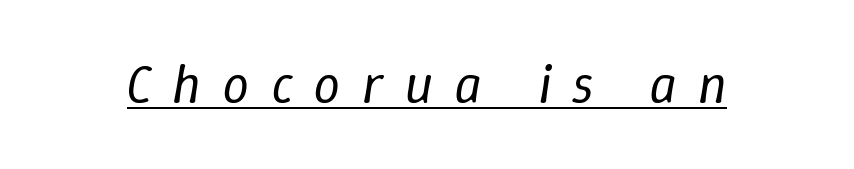
The image shows 54 px regular-weight type, italic (leaning right); set unusually wide letter spacing (+0.39 em), underlined; low stroke contrast and a medium x-height.
